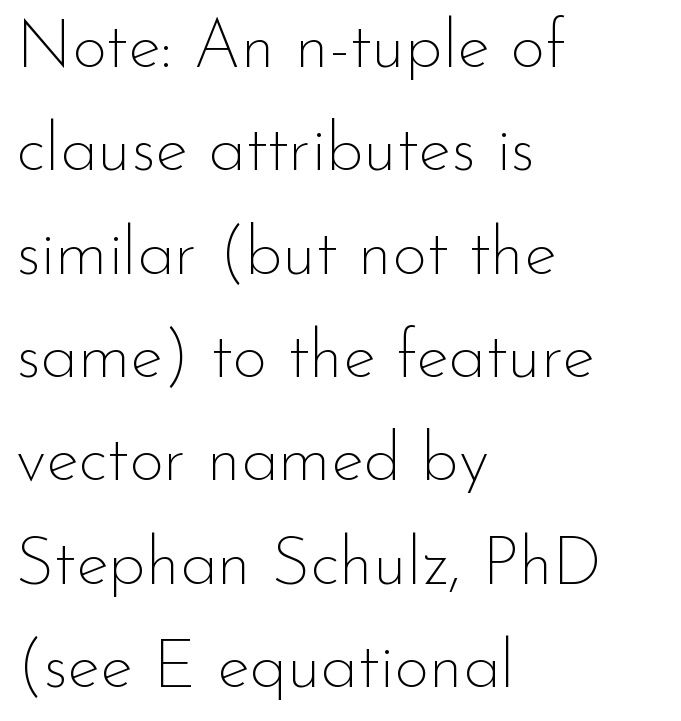
The image shows 68 px thin sans-serif type, upright; set left-aligned, normal line spacing (1.52x), normal letter spacing, not underlined; low stroke contrast and a small x-height.
